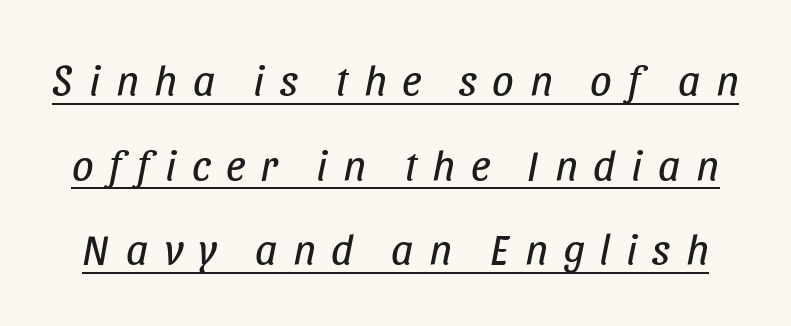
The image shows 43 px regular-weight, condensed type, italic (leaning right); set loose line spacing (1.97x), unusually wide letter spacing (+0.36 em), underlined; low stroke contrast and a large x-height.
